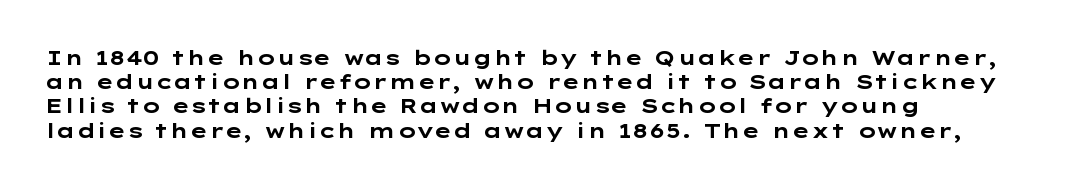
Q: Is the text bold? A: Yes.
Q: Is the text italic (slanted)? A: No, it is upright.
Q: Is the text underlined? A: No.
Q: How is the paragraph aligned? A: Left-aligned.
Q: Is the spacing between letters normal or unusually wide? A: Normal.
